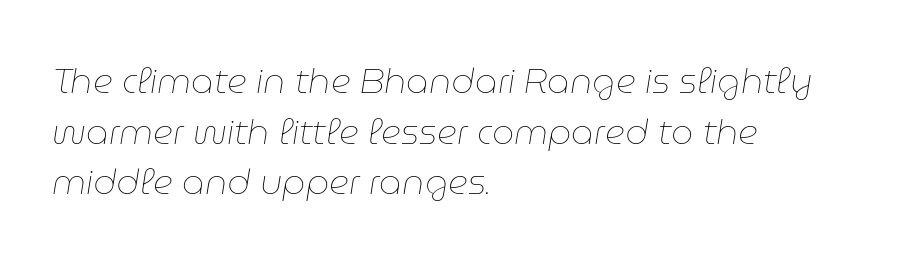
Q: Is the text bold? A: No.
Q: Is the text italic (slanted)? A: Yes, it leans right by about 9 degrees.
Q: Is the text underlined? A: No.
Q: How is the paragraph aligned? A: Left-aligned.
Q: Is the spacing between letters normal or unusually wide? A: Normal.
Q: Is the spacing between lines tight, normal or loose? A: Normal.
Q: Width (condensed, normal, or wide)? A: Normal.
Q: Stroke contrast? A: Low.
Q: x-height? A: Medium.
Q: Monospaced? A: No.
